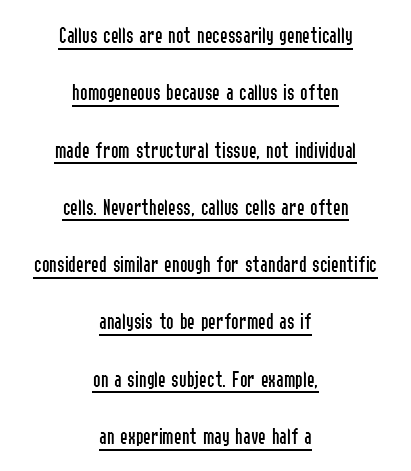
Q: Is the text bold? A: No.
Q: Is the text italic (slanted)? A: No, it is upright.
Q: Is the text underlined? A: Yes.
Q: How is the paragraph aligned? A: Centered.
Q: Is the spacing between letters normal or unusually wide? A: Normal.
Q: Is the spacing between lines tight, normal or loose? A: Loose.
